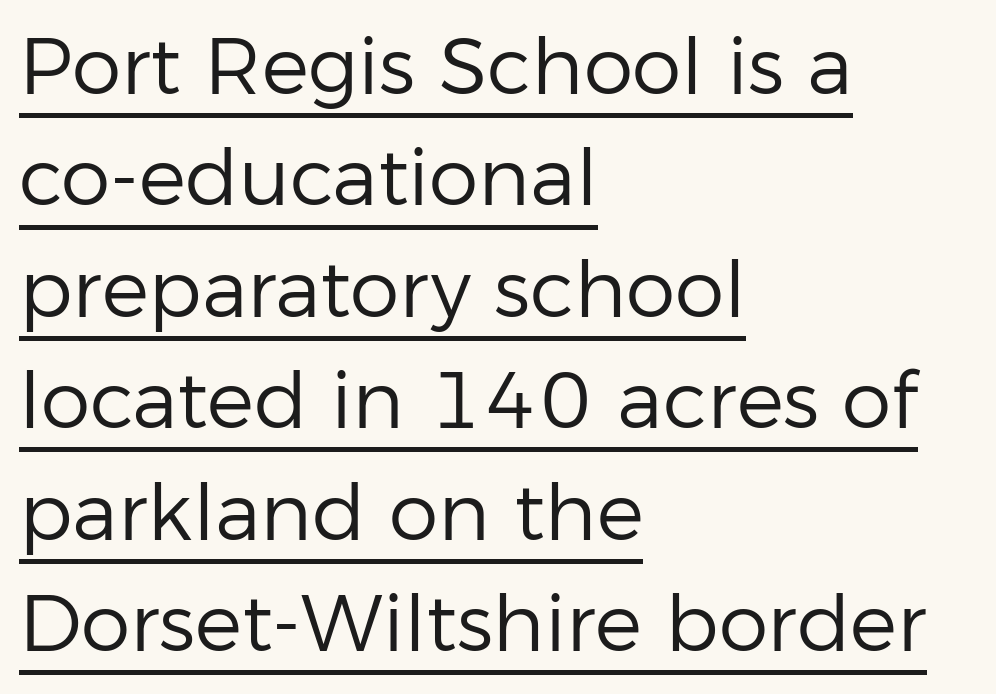
Leftover space on each line is placed entirely after the last word. Vertical stems look standard width or narrower in stroke. Do the letters lean? They stand straight. Students, note that the glyphs here touch the page at normal intervals. The passage shown stacks its lines at a standard gap.
